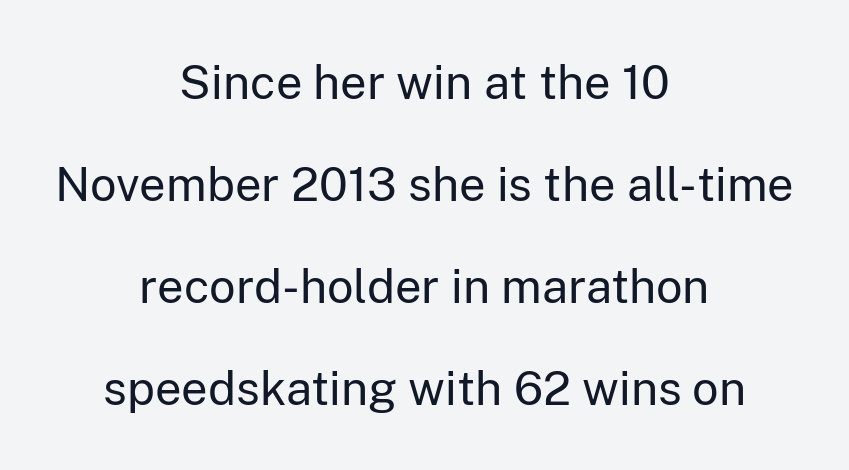
The passage is arranged like a title page — every line centered. This sample uses plain, unmodified letter spacing. Character widths vary here, with narrow letters taking less room than wide ones. Observe the absence of serifs on each vertical stroke in this sample.
